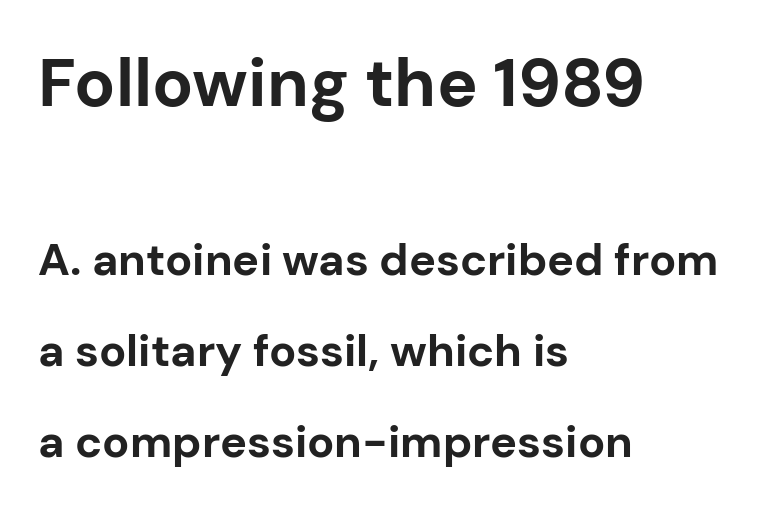
Q: Is the text bold? A: Yes.
Q: Is the text italic (slanted)? A: No, it is upright.
Q: Is the typeface a serif or a sans-serif typeface? A: Sans-serif.
Q: Is the text underlined? A: No.
Q: How is the paragraph aligned? A: Left-aligned.
Q: Is the spacing between letters normal or unusually wide? A: Normal.
Q: Is the spacing between lines tight, normal or loose? A: Loose.
Q: Which block of text is set in a larger size, the first (top) or the second (bottom)? A: The first (top) one.
Q: Width (condensed, normal, or wide)? A: Normal.
Q: Stroke contrast? A: Low.
Q: x-height? A: Medium.
Q: Monospaced? A: No.
